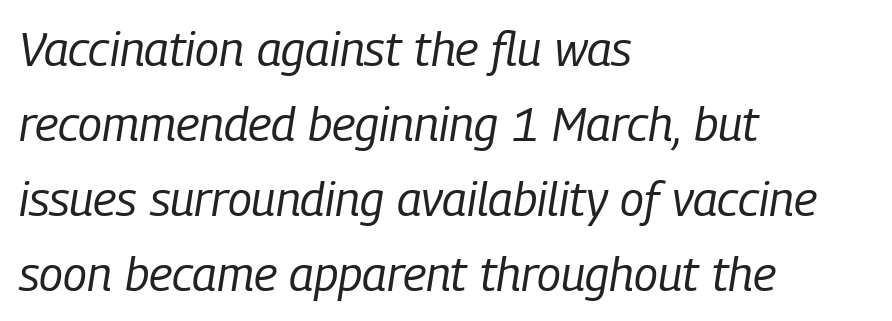
Q: Is the text bold? A: No.
Q: Is the text italic (slanted)? A: Yes, it leans right by about 9 degrees.
Q: Is the text underlined? A: No.
Q: How is the paragraph aligned? A: Left-aligned.
Q: Is the spacing between letters normal or unusually wide? A: Normal.
Q: Is the spacing between lines tight, normal or loose? A: Normal.
Q: Width (condensed, normal, or wide)? A: Condensed.
Q: Stroke contrast? A: Low.
Q: x-height? A: Medium.
Q: Monospaced? A: No.
